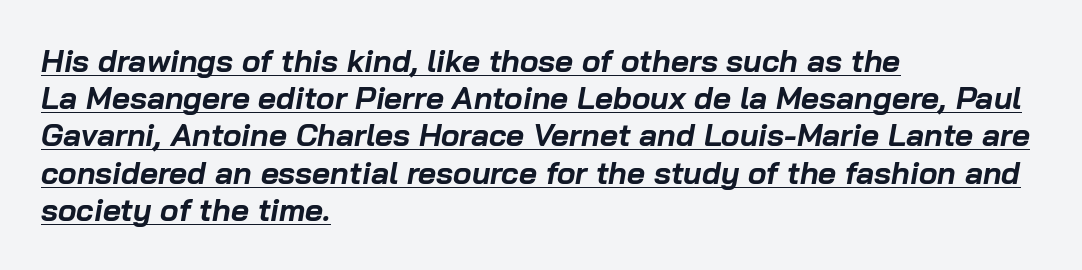
Is this a fixed-width face? No — the glyphs have proportional, varying widths. The setting favours the left margin, as ordinary paragraphs usually do. Heavy-handed strokes throughout: this text is bold. Caption: lettering with a line underneath. You can tell it's italic because the verticals aren't actually vertical.
